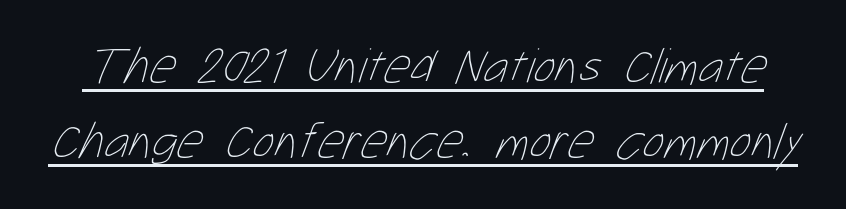
Q: Is the text bold? A: No.
Q: Is the text underlined? A: Yes.
Q: Is the spacing between letters normal or unusually wide? A: Normal.
Q: Is the spacing between lines tight, normal or loose? A: Normal.
Q: Width (condensed, normal, or wide)? A: Condensed.
Q: Stroke contrast? A: Low.
Q: x-height? A: Medium.
Q: Monospaced? A: No.
